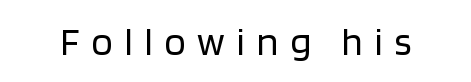
Q: Is the text bold? A: No.
Q: Is the text italic (slanted)? A: No, it is upright.
Q: Is the typeface a serif or a sans-serif typeface? A: Sans-serif.
Q: Is the text underlined? A: No.
Q: Is the spacing between letters normal or unusually wide? A: Unusually wide.
Q: Width (condensed, normal, or wide)? A: Normal.
Q: Stroke contrast? A: Low.
Q: x-height? A: Large.
Q: Monospaced? A: No.
